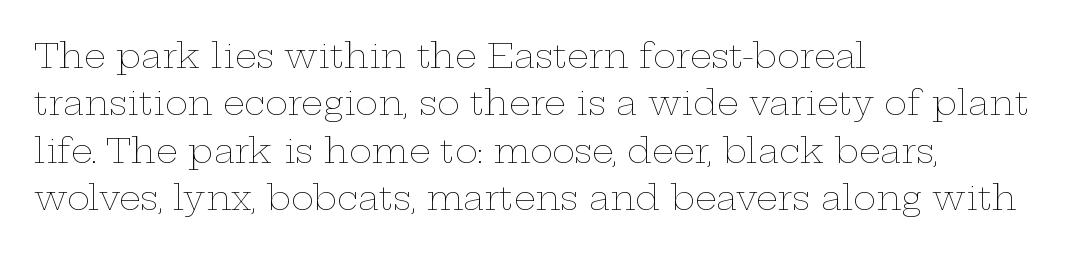
Stems here are at most as thick as an everyday book face. Underlining? Definitely not there. Horizontal bands of white between lines are of average thickness. Students, note that the glyphs here touch the page at normal intervals. Visually the block forms a straight wall on the left and a jagged coastline on the right. Character widths vary here, with narrow letters taking less room than wide ones.
